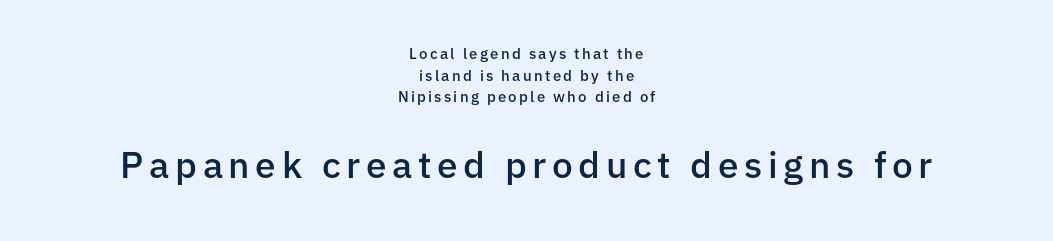
{"serif": "no", "italic": "no", "bold": "semi", "weight": "semibold", "width": "normal", "stroke_contrast": "low", "x_height": "medium", "monospaced": "no", "underline": "no", "align": "center", "line_spacing": "normal", "line_spacing_ratio": 1.44, "larger_block": "second", "size_ratio": 2.47, "glyph_px": 37}
